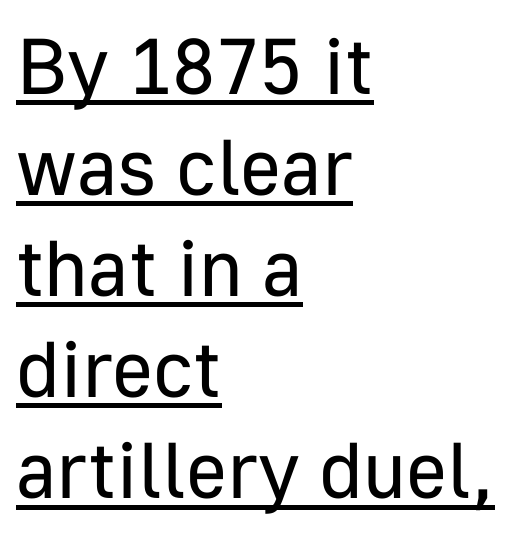
The passage shown stacks its lines at a standard gap. These lines stack with their left ends in a neat column. Character widths vary here, with narrow letters taking less room than wide ones. In terms of posture, this sample is upright.
